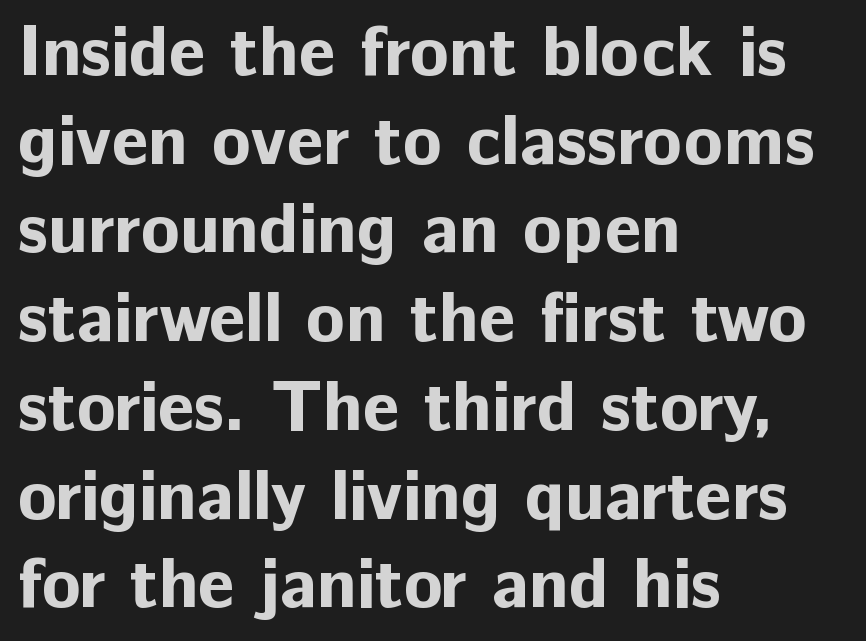
{"serif": "no", "italic": "no", "bold": "yes", "weight": "bold", "width": "normal", "stroke_contrast": "low", "x_height": "medium", "monospaced": "no", "underline": "no", "align": "left", "line_spacing": "normal", "line_spacing_ratio": 1.25, "letter_spacing": "normal", "letter_spacing_em": 0.0, "glyph_px": 71}
